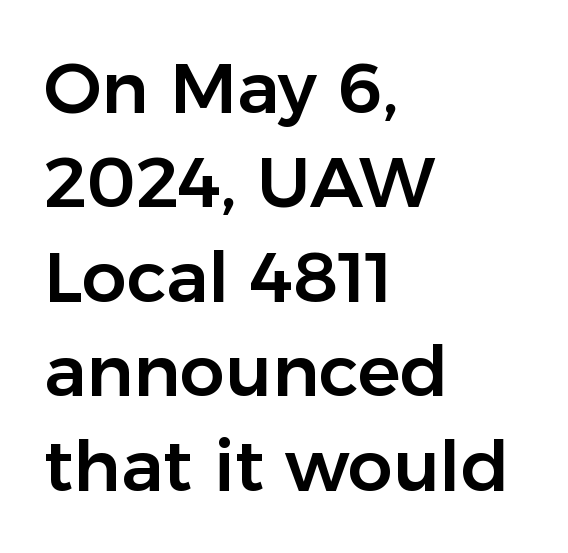
This sample has the flowing, uneven cadence of proportional lettering. Caption: standard tracking, unaltered. Left-aligned paragraph, ragged on the right. In terms of posture, this sample is upright. Reading down the column, the eye jumps a familiar distance to each next line. The glyphs are unaccompanied by any horizontal stroke below them.
